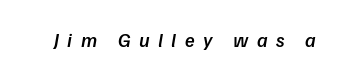
{"bold": "semi", "underline": "no", "letter_spacing": "wide", "letter_spacing_em": 0.42, "glyph_px": 20}
